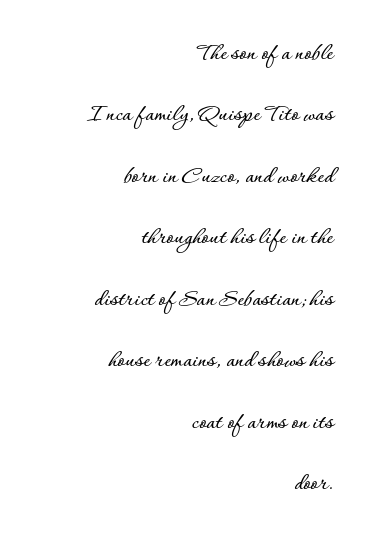
{"underline": "no", "align": "right", "line_spacing": "loose", "line_spacing_ratio": 2.46, "letter_spacing": "normal", "letter_spacing_em": 0.0, "glyph_px": 25}
